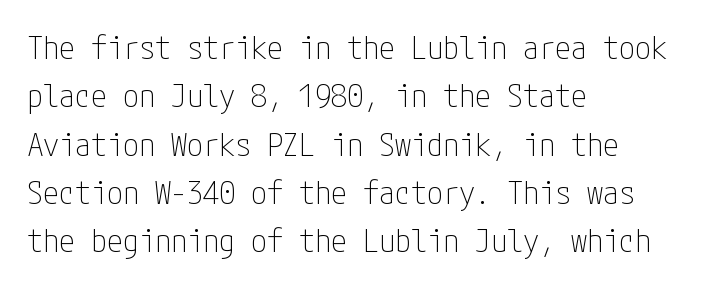
Short and long lines alike share a common starting point at left. The letters look calm and open, with moderate or lighter stems. Check where the strokes stop: nothing finishes them off — pure sans. Each new line begins a customary step beneath the previous one. The passage shown is not underscored anywhere. Characters follow at the spacing the type designer built in.
